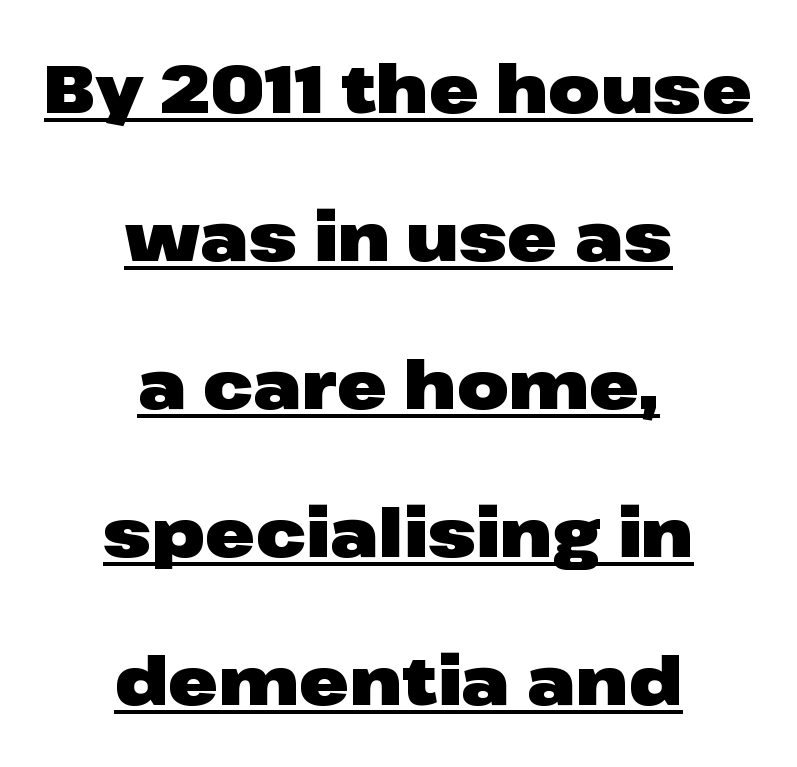
A rule runs beneath these lines of type. Casual observation: everything's sitting right in the middle. Leading is clearly above the norm, producing a sparse column. A typesetter would call this proportional, since set widths differ per character.
